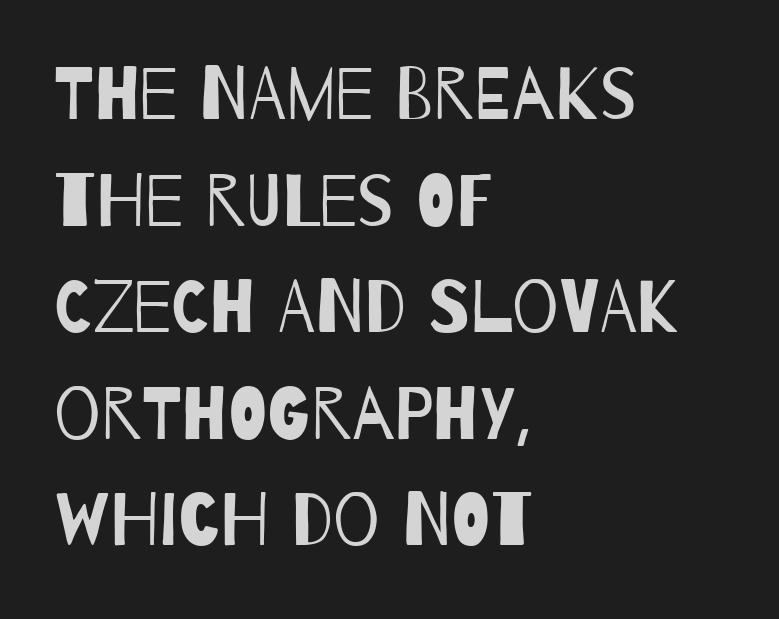
The image shows 73 px regular-weight, condensed sans-serif type; set left-aligned, normal line spacing (1.46x), normal letter spacing, not underlined; low stroke contrast and a large x-height.
